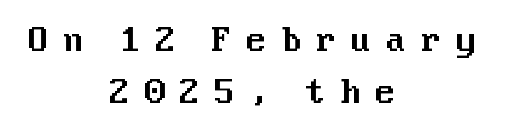
It's the straight-up-and-down kind of type. Layout note: lines centered. The passage shown is typeset with a sans-serif family. Clear beneath every line of the passage. Whoever set this chose a conventional vertical rhythm. These lines have a slow, spaced-out rhythm from letter to letter.
